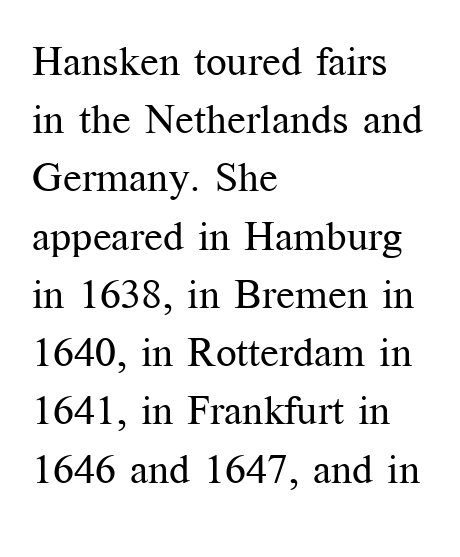
The image shows 41 px regular-weight serif type, upright; set left-aligned, normal line spacing (1.42x), normal letter spacing, not underlined; medium stroke contrast and a medium x-height.
